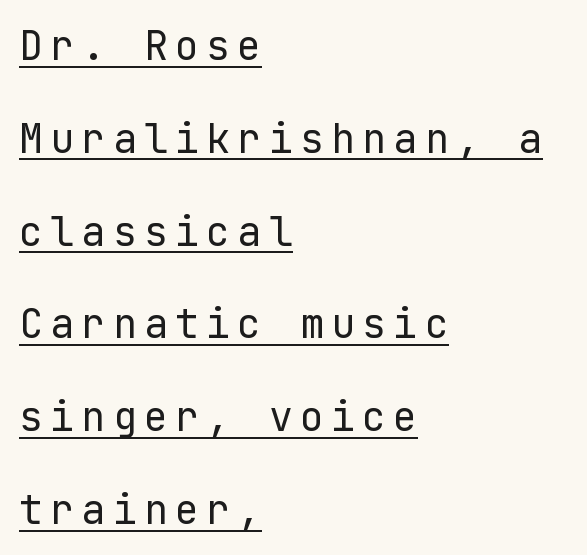
The image shows 40 px regular-weight sans-serif type, upright; set left-aligned, loose line spacing (2.32x), underlined; low stroke contrast and a medium x-height.
